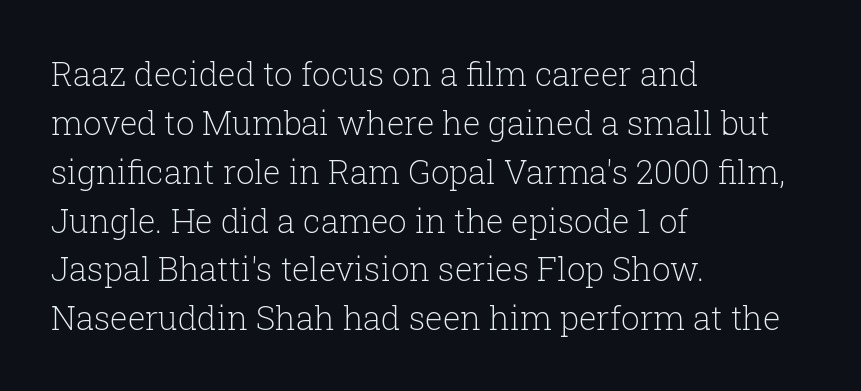
{"serif": "yes", "italic": "no", "bold": "no", "weight": "light", "width": "normal", "stroke_contrast": "low", "x_height": "medium", "monospaced": "no", "underline": "no", "align": "left", "line_spacing": "normal", "line_spacing_ratio": 1.48, "letter_spacing": "normal", "letter_spacing_em": 0.0, "glyph_px": 33}
